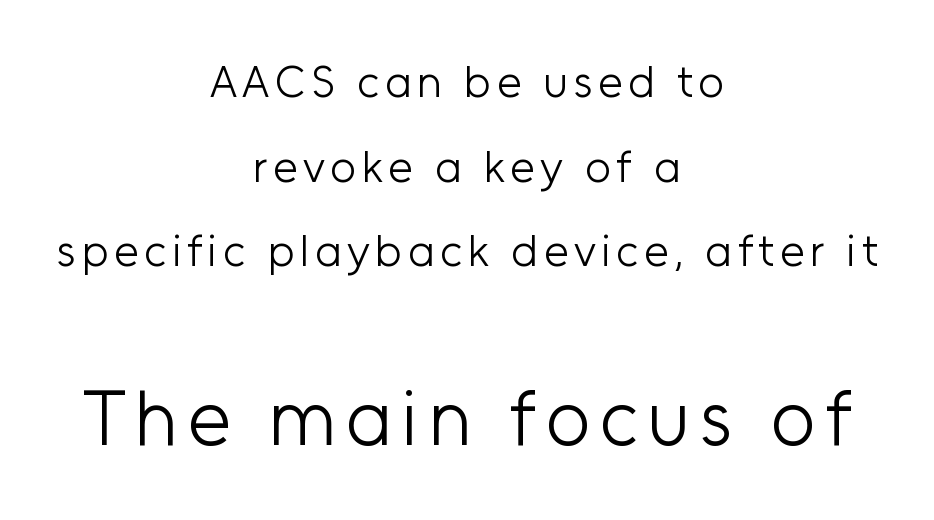
Q: Is the text bold? A: No.
Q: Is the text italic (slanted)? A: No, it is upright.
Q: Is the typeface a serif or a sans-serif typeface? A: Sans-serif.
Q: Is the text underlined? A: No.
Q: How is the paragraph aligned? A: Centered.
Q: Which block of text is set in a larger size, the first (top) or the second (bottom)? A: The second (bottom) one.
Q: Width (condensed, normal, or wide)? A: Normal.
Q: Stroke contrast? A: Low.
Q: x-height? A: Medium.
Q: Monospaced? A: No.
